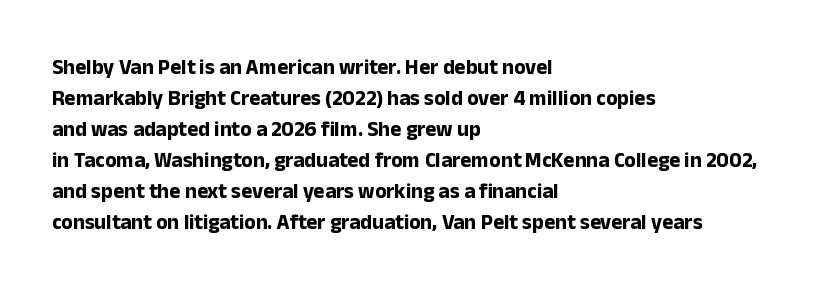
The image shows 21 px bold type, upright; set left-aligned, normal line spacing (1.48x), normal letter spacing, not underlined.
